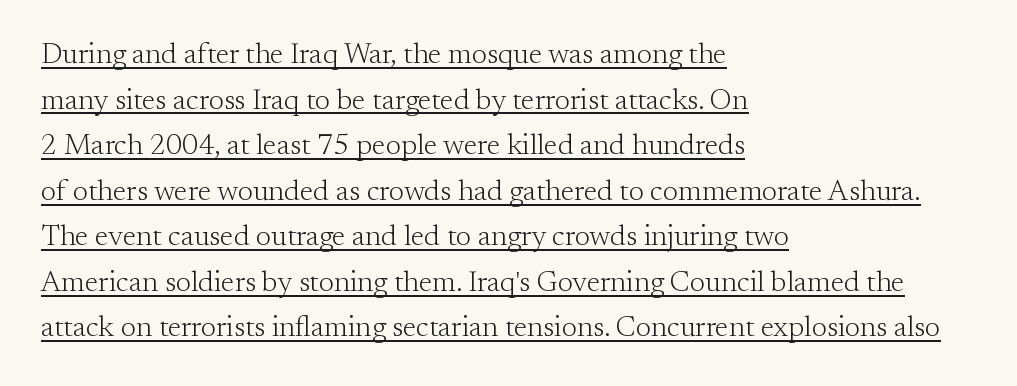
{"serif": "yes", "italic": "no", "bold": "no", "weight": "light", "width": "normal", "stroke_contrast": "medium", "x_height": "small", "monospaced": "no", "underline": "yes", "align": "left", "line_spacing": "normal", "line_spacing_ratio": 1.57, "letter_spacing": "normal", "letter_spacing_em": 0.0, "glyph_px": 29}
